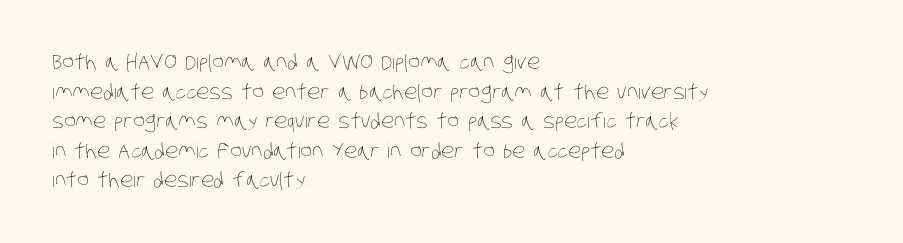
The image shows 20 px text type; set left-aligned, normal line spacing (1.48x), normal letter spacing, not underlined.
